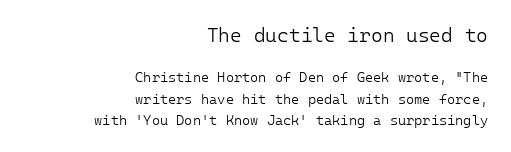
The image shows 20 px text type, upright; set right-aligned, normal line spacing (1.52x), normal letter spacing, not underlined; the first (top) block is 1.43x larger.
